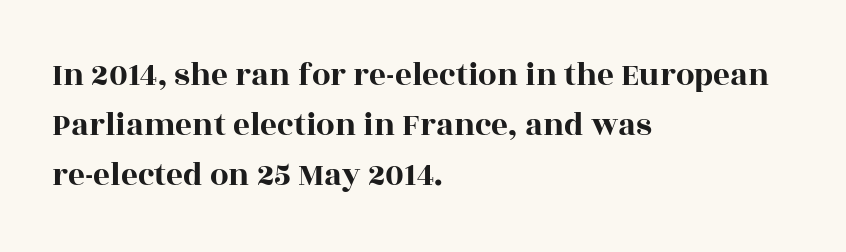
The ragged edge is on the right, which tells us the setting is flush left. The font's upright variant was chosen for this text. The specimen omits any rule beneath the text block's lines. Compared with typical body copy, the letter spacing here is the same. The letters advance in unequal steps, a hallmark of proportional type. What kind of face is this? One with serifs.
